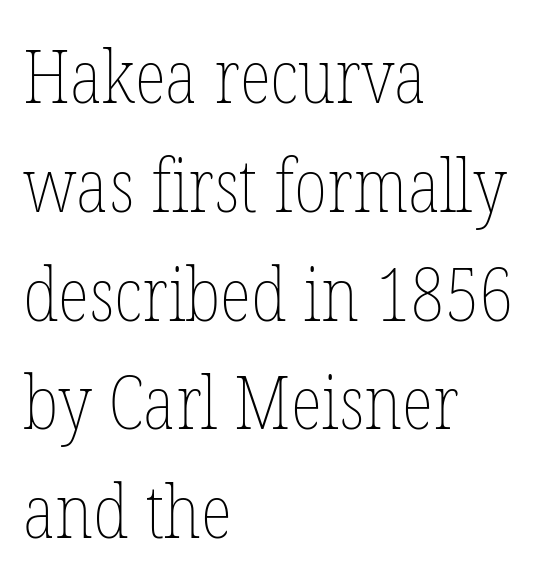
Nobody touched the tracking dial on this one. Ordinary non-slanted type is in use. The specimen omits any rule beneath the text block's lines. The strokes are not fattened; the text isn't bold. Horizontal alignment here is leftward, the default for most running prose. Each letter keeps its own natural width here, so spacing adapts to shape.
